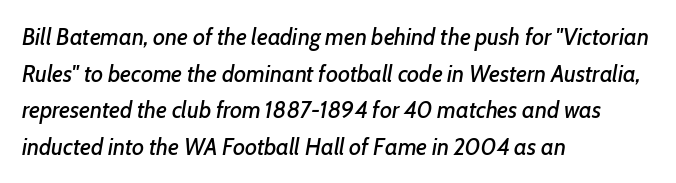
Q: Is the text italic (slanted)? A: Yes, it leans right by about 7 degrees.
Q: Is the text underlined? A: No.
Q: How is the paragraph aligned? A: Left-aligned.
Q: Is the spacing between letters normal or unusually wide? A: Normal.
Q: Is the spacing between lines tight, normal or loose? A: Normal.
